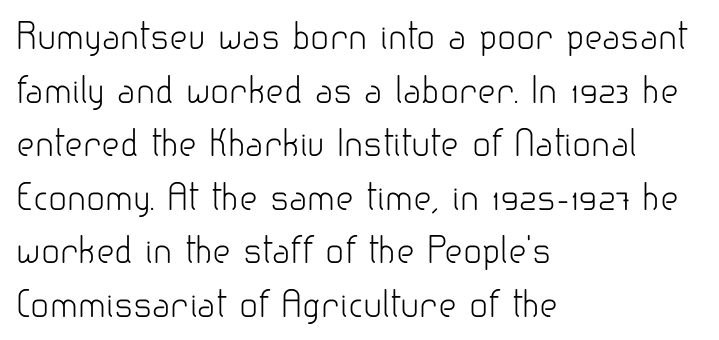
The typeface chosen for these lines omits serifs. Characters remain perfectly vertical along every line. The letters look calm and open, with moderate or lighter stems. These lines stack with their left ends in a neat column.
